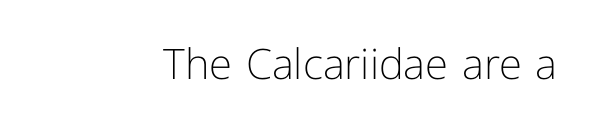
Q: Is the text bold? A: No.
Q: Is the text italic (slanted)? A: No, it is upright.
Q: Is the typeface a serif or a sans-serif typeface? A: Sans-serif.
Q: Is the text underlined? A: No.
Q: Is the spacing between letters normal or unusually wide? A: Normal.
Q: Width (condensed, normal, or wide)? A: Normal.
Q: Stroke contrast? A: Low.
Q: x-height? A: Medium.
Q: Monospaced? A: No.
